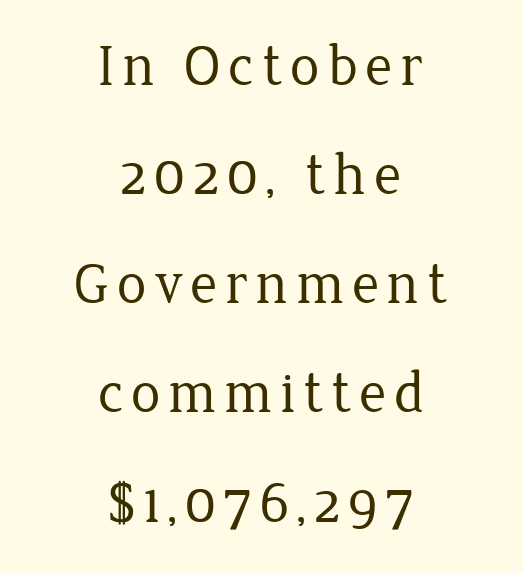
The image shows 59 px regular-weight serif type, upright; set centered, line spacing 1.85x, not underlined; low stroke contrast and a medium x-height.
